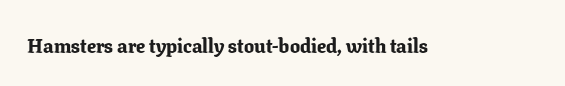
The image shows 20 px bold type, upright; set normal letter spacing, not underlined.
